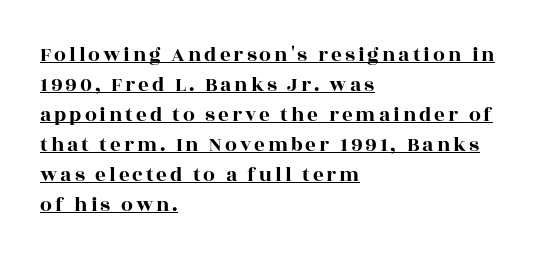
Q: Is the text italic (slanted)? A: No, it is upright.
Q: Is the text underlined? A: Yes.
Q: How is the paragraph aligned? A: Left-aligned.
Q: Is the spacing between lines tight, normal or loose? A: Normal.
